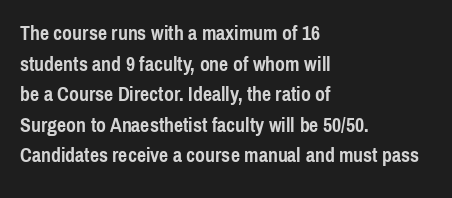
Underlining? Definitely not there. The paragraph has a hard left edge and a soft right edge. A typesetter would mark this as roman, not italic. What weight is shown? A full bold with thick strokes.
